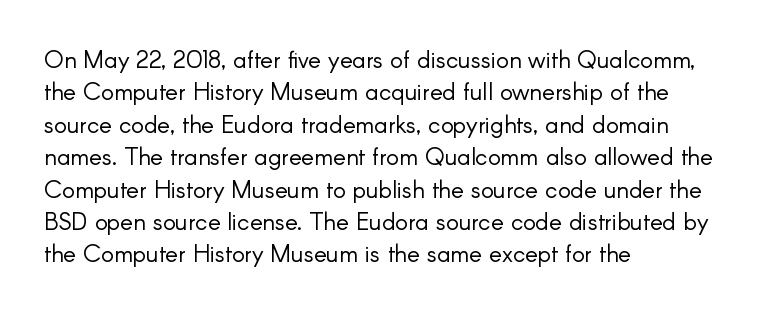
{"italic": "no", "bold": "no", "underline": "no", "align": "left", "line_spacing": "normal", "line_spacing_ratio": 1.35, "letter_spacing": "normal", "letter_spacing_em": 0.0, "glyph_px": 24}
